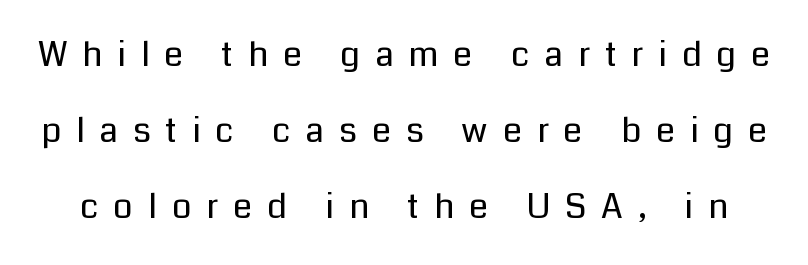
Q: Is the text bold? A: No.
Q: Is the text italic (slanted)? A: No, it is upright.
Q: Is the typeface a serif or a sans-serif typeface? A: Sans-serif.
Q: Is the text underlined? A: No.
Q: Is the spacing between letters normal or unusually wide? A: Unusually wide.
Q: Is the spacing between lines tight, normal or loose? A: Loose.
Q: Width (condensed, normal, or wide)? A: Normal.
Q: Stroke contrast? A: Low.
Q: x-height? A: Medium.
Q: Monospaced? A: No.
